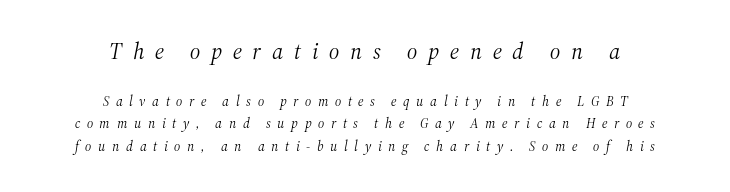
Q: Is the text bold? A: No.
Q: Is the text italic (slanted)? A: Yes, it leans right by about 12 degrees.
Q: Is the text underlined? A: No.
Q: How is the paragraph aligned? A: Centered.
Q: Is the spacing between letters normal or unusually wide? A: Unusually wide.
Q: Is the spacing between lines tight, normal or loose? A: Normal.
Q: Which block of text is set in a larger size, the first (top) or the second (bottom)? A: The first (top) one.
